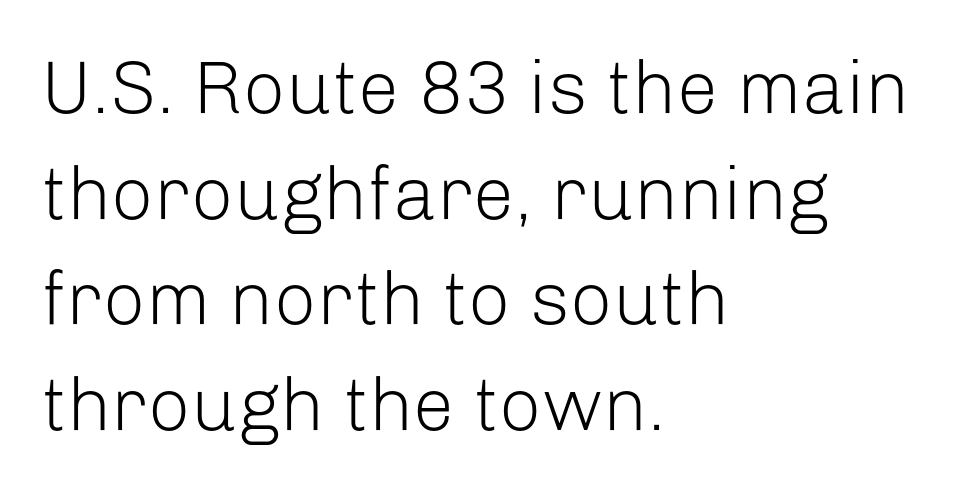
Q: Is the text bold? A: No.
Q: Is the text italic (slanted)? A: No, it is upright.
Q: Is the typeface a serif or a sans-serif typeface? A: Sans-serif.
Q: Is the text underlined? A: No.
Q: How is the paragraph aligned? A: Left-aligned.
Q: Is the spacing between letters normal or unusually wide? A: Normal.
Q: Is the spacing between lines tight, normal or loose? A: Normal.
Q: Width (condensed, normal, or wide)? A: Normal.
Q: Stroke contrast? A: Low.
Q: x-height? A: Medium.
Q: Monospaced? A: No.
